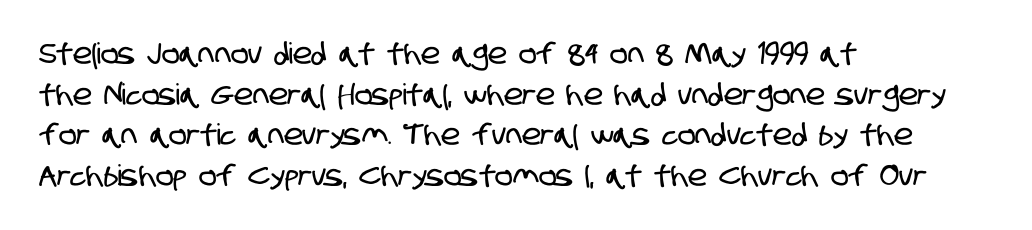
Bare-footed words on every line. Does the type have serifs? No, each stem ends abruptly. This sample has the flowing, uneven cadence of proportional lettering. This block has exactly the height ordinary leading produces. The type is set solid horizontally, with unmodified tracking.
